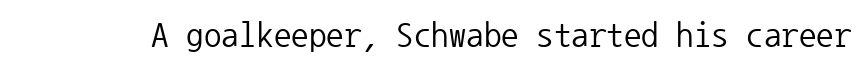
The space beneath each line is pristine and unruled. A light-to-regular cut is what we see here. Typographically, this falls in the sans-serif category. Does extra space separate the letters? No, they use regular spacing. Each letter, wide or thin by design, is forced into the same width here.
